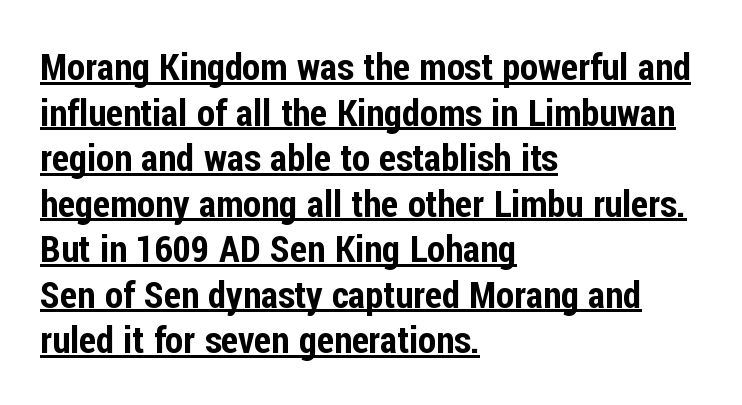
Q: Is the text italic (slanted)? A: No, it is upright.
Q: Is the typeface a serif or a sans-serif typeface? A: Sans-serif.
Q: Is the text underlined? A: Yes.
Q: How is the paragraph aligned? A: Left-aligned.
Q: Is the spacing between letters normal or unusually wide? A: Normal.
Q: Width (condensed, normal, or wide)? A: Condensed.
Q: Stroke contrast? A: Low.
Q: x-height? A: Medium.
Q: Monospaced? A: No.
